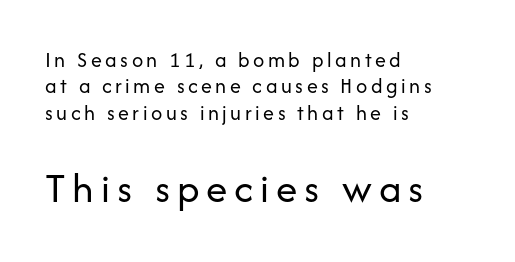
The rag falls on the right side of this text block. Compare the two chunks: the lower has the greater cap height. The rendering shows plain stroke endings on the letterforms — a sans-serif design. The letters stand upright; this is a roman face.
